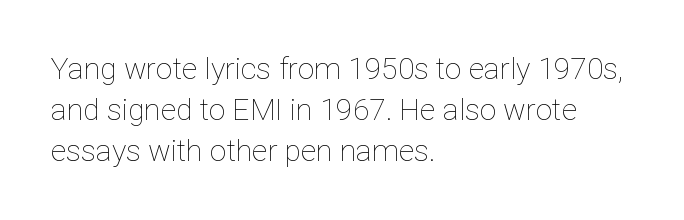
Q: Is the text bold? A: No.
Q: Is the text italic (slanted)? A: No, it is upright.
Q: Is the text underlined? A: No.
Q: How is the paragraph aligned? A: Left-aligned.
Q: Is the spacing between letters normal or unusually wide? A: Normal.
Q: Is the spacing between lines tight, normal or loose? A: Normal.
Q: Width (condensed, normal, or wide)? A: Normal.
Q: Stroke contrast? A: Low.
Q: x-height? A: Medium.
Q: Monospaced? A: No.
